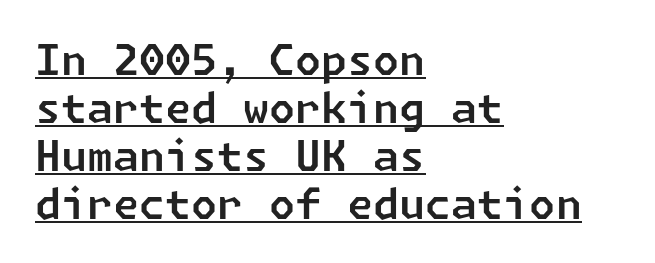
Q: Is the typeface a serif or a sans-serif typeface? A: Sans-serif.
Q: Is the text underlined? A: Yes.
Q: How is the paragraph aligned? A: Left-aligned.
Q: Is the spacing between letters normal or unusually wide? A: Normal.
Q: Is the spacing between lines tight, normal or loose? A: Tight.
Q: Width (condensed, normal, or wide)? A: Normal.
Q: Stroke contrast? A: Low.
Q: x-height? A: Medium.
